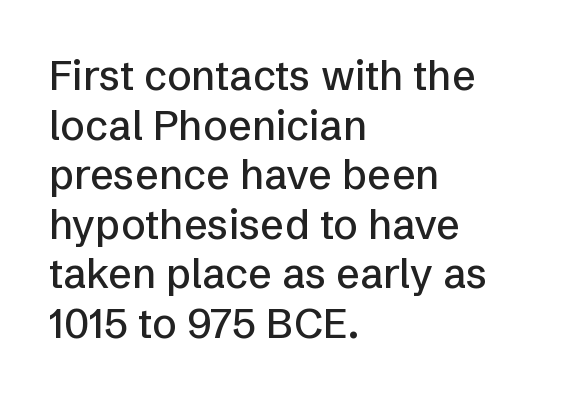
{"serif": "no", "italic": "no", "width": "normal", "stroke_contrast": "low", "x_height": "medium", "monospaced": "no", "underline": "no", "align": "left", "line_spacing_ratio": 1.21, "letter_spacing": "normal", "letter_spacing_em": 0.0, "glyph_px": 41}
